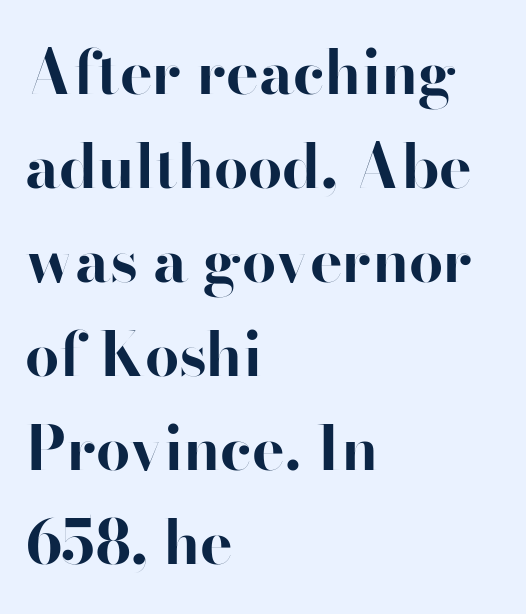
Q: Is the text bold? A: Yes.
Q: Is the text italic (slanted)? A: No, it is upright.
Q: Is the typeface a serif or a sans-serif typeface? A: Sans-serif.
Q: Is the text underlined? A: No.
Q: How is the paragraph aligned? A: Left-aligned.
Q: Is the spacing between letters normal or unusually wide? A: Normal.
Q: Is the spacing between lines tight, normal or loose? A: Normal.
Q: Width (condensed, normal, or wide)? A: Normal.
Q: Stroke contrast? A: High.
Q: x-height? A: Small.
Q: Monospaced? A: No.
